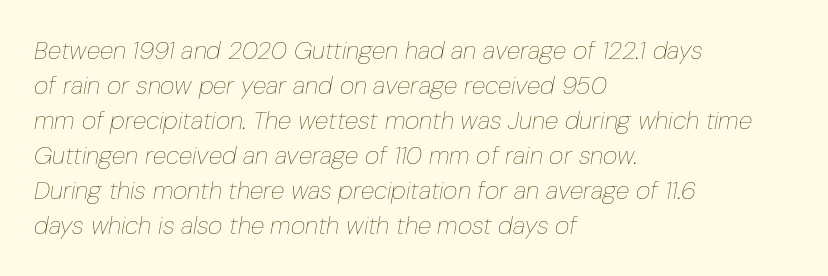
In terms of posture, this sample is oblique. This rendering leaves character spacing at its baseline value. Stem width sits at or under what a default text font uses. The passage is arranged the way most books set body copy — flush left. The glyphs are unaccompanied by any horizontal stroke below them.
